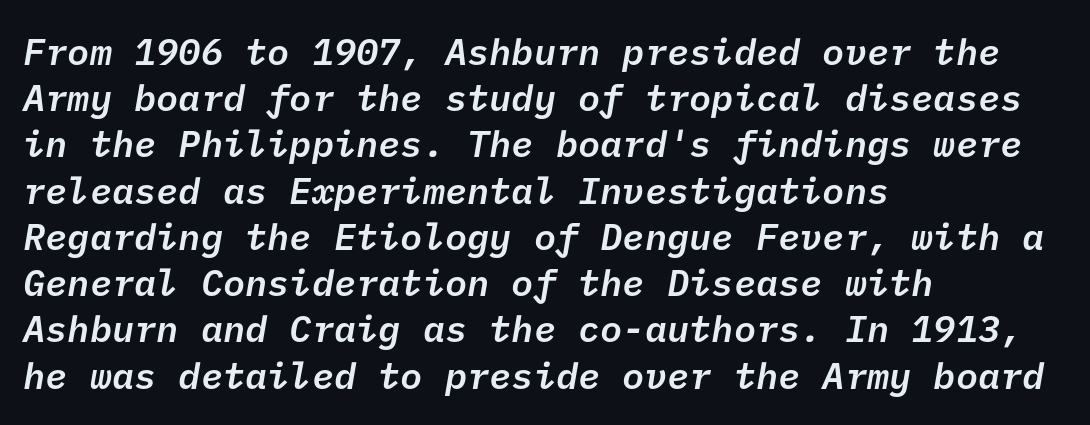
{"serif": "no", "bold": "semi", "weight": "semibold", "width": "normal", "stroke_contrast": "low", "x_height": "medium", "underline": "no", "align": "left", "line_spacing": "normal", "line_spacing_ratio": 1.25, "letter_spacing": "normal", "letter_spacing_em": 0.0, "glyph_px": 37}
